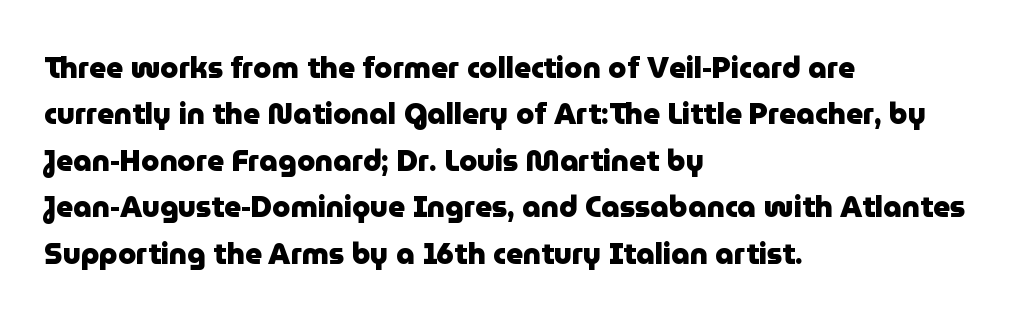
Classification — sans serif. This sample is left-justified, so line endings fall wherever the words run out. The letters sit at their default tracking, neither squeezed nor spread. How heavy is the stroke? Heavy — this is a bold. The passage shown is typed in a proportional face where columns would drift. This sample uses an upright cut, with every glyph sitting square on the baseline.
